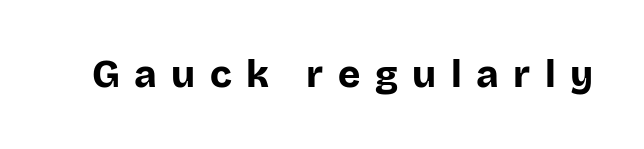
The image shows 38 px bold sans-serif type, upright; set unusually wide letter spacing (+0.38 em), not underlined; low stroke contrast and a large x-height.
